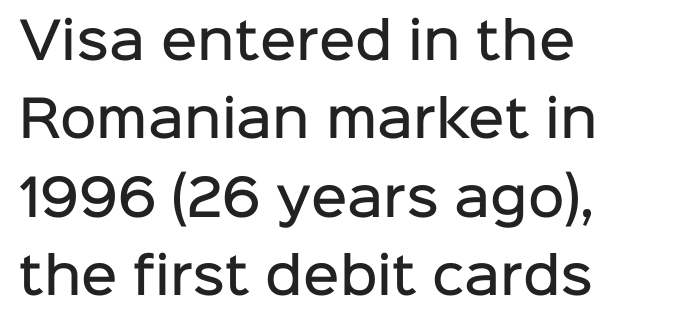
{"serif": "no", "italic": "no", "bold": "semi", "weight": "semibold", "width": "normal", "stroke_contrast": "low", "x_height": "medium", "monospaced": "no", "underline": "no", "align": "left", "line_spacing": "normal", "line_spacing_ratio": 1.57, "letter_spacing": "normal", "letter_spacing_em": 0.0, "glyph_px": 50}
